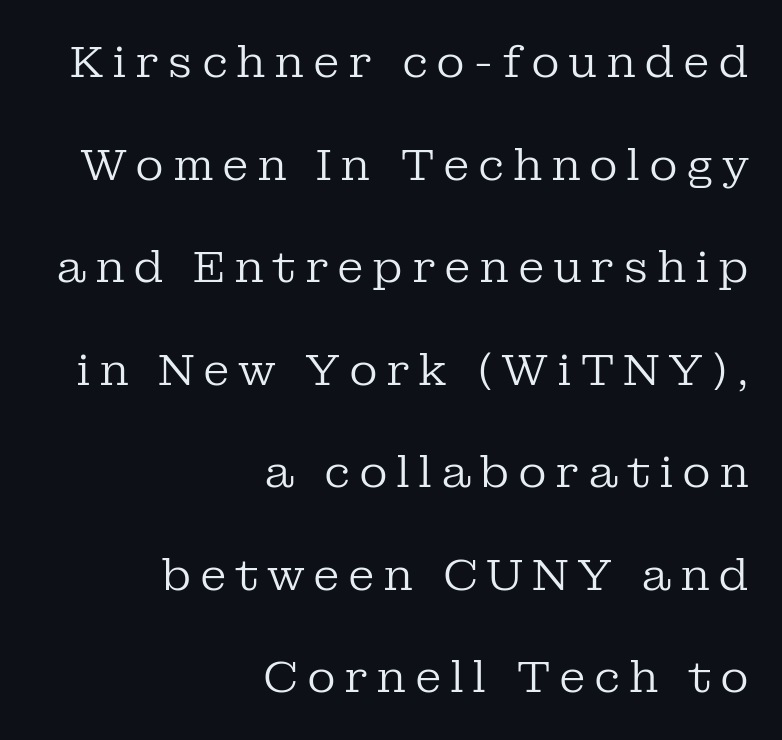
Quick note: underline off. The compositor pushed each line to the right boundary. The designer dialed line spacing up above the default. This reads as an unemphasized weight, regular at the heaviest. Tall strokes in this sample are plumb rather than angled. The font family rendered here belongs to the serif group.
